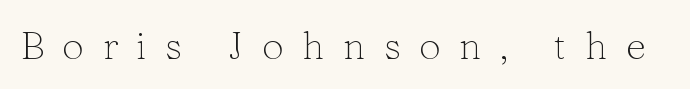
{"serif": "yes", "italic": "no", "bold": "no", "weight": "light", "width": "normal", "stroke_contrast": "low", "x_height": "medium", "monospaced": "no", "underline": "no", "letter_spacing": "wide", "letter_spacing_em": 0.47, "glyph_px": 39}
